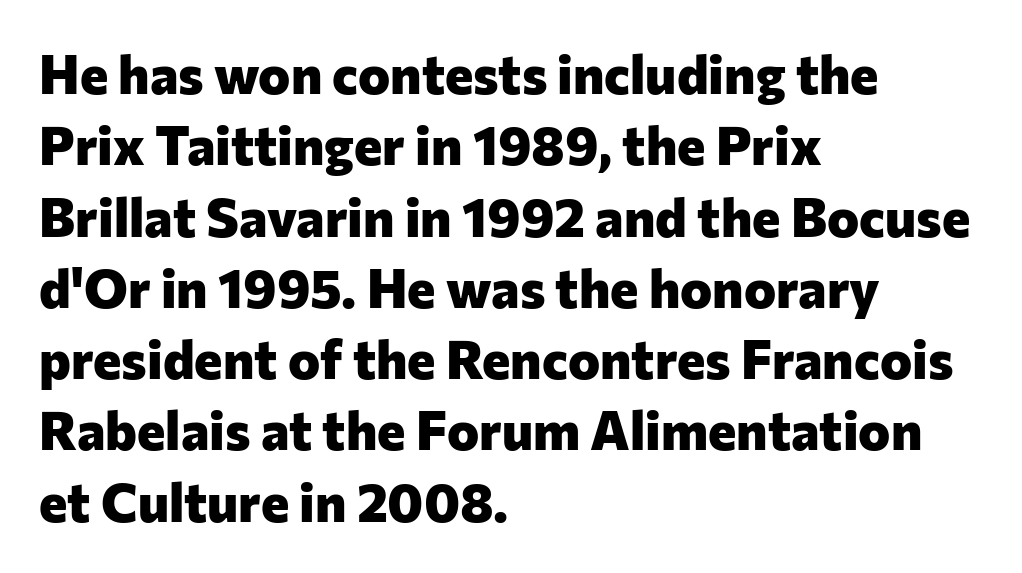
The image shows 54 px heavy sans-serif type, upright; set left-aligned, normal line spacing (1.32x), normal letter spacing, not underlined; low stroke contrast and a medium x-height.
